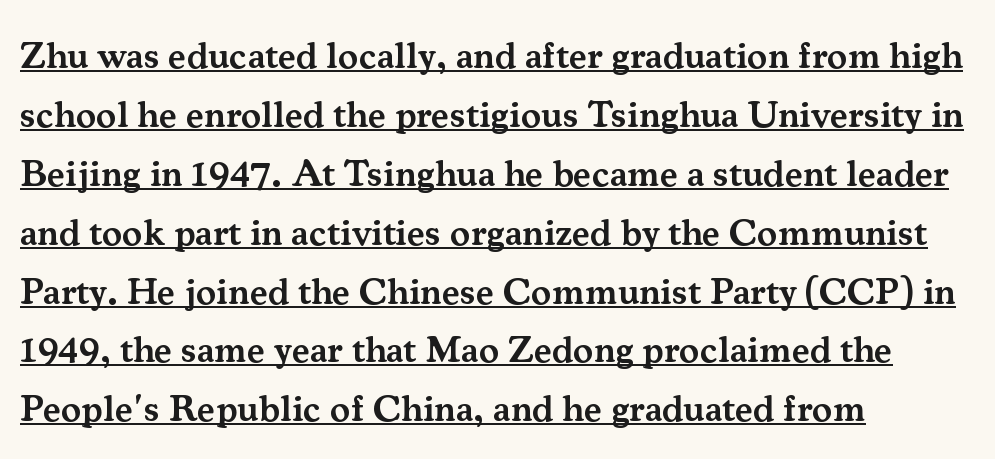
Q: Is the text bold? A: Semi-bold.
Q: Is the text italic (slanted)? A: No, it is upright.
Q: Is the typeface a serif or a sans-serif typeface? A: Serif.
Q: Is the text underlined? A: Yes.
Q: How is the paragraph aligned? A: Left-aligned.
Q: Is the spacing between letters normal or unusually wide? A: Normal.
Q: Is the spacing between lines tight, normal or loose? A: Normal.
Q: Width (condensed, normal, or wide)? A: Normal.
Q: Stroke contrast? A: Medium.
Q: x-height? A: Small.
Q: Monospaced? A: No.
